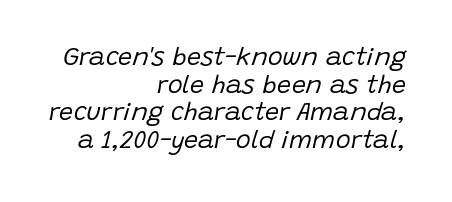
The image shows 25 px text type, italic (leaning right); set right-aligned, tight line spacing (1.11x), normal letter spacing, not underlined.
